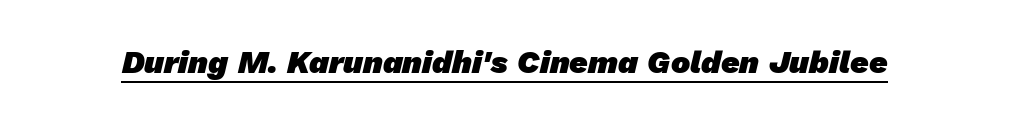
{"serif": "no", "bold": "yes", "weight": "heavy", "width": "normal", "stroke_contrast": "low", "x_height": "medium", "monospaced": "no", "underline": "yes", "letter_spacing": "normal", "letter_spacing_em": 0.0, "glyph_px": 32}
